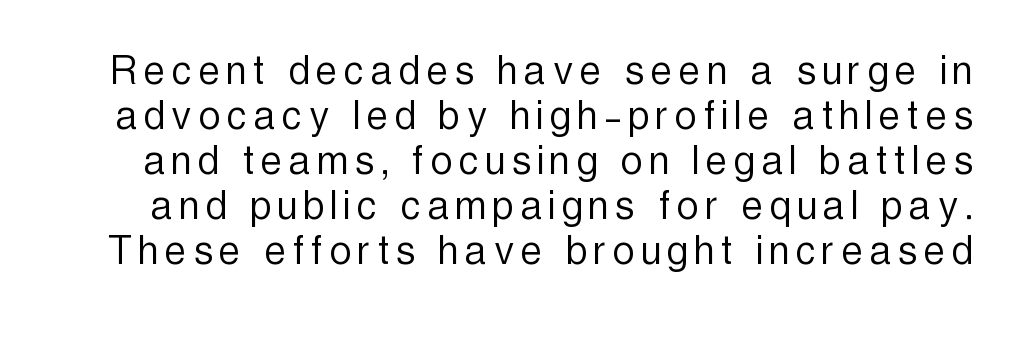
Q: Is the text bold? A: No.
Q: Is the text italic (slanted)? A: No, it is upright.
Q: Is the typeface a serif or a sans-serif typeface? A: Sans-serif.
Q: Is the text underlined? A: No.
Q: Is the spacing between lines tight, normal or loose? A: Tight.
Q: Width (condensed, normal, or wide)? A: Condensed.
Q: x-height? A: Medium.
Q: Monospaced? A: No.
